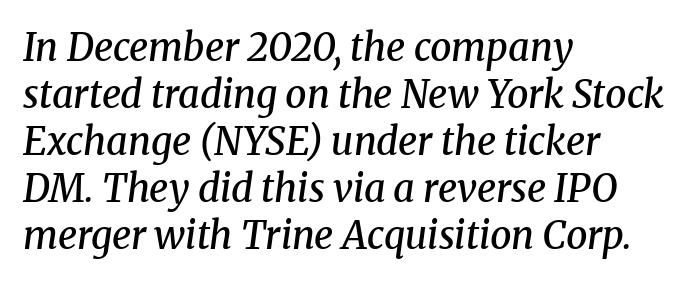
Q: Is the text bold? A: Semi-bold.
Q: Is the text italic (slanted)? A: Yes, it leans right by about 8 degrees.
Q: Is the typeface a serif or a sans-serif typeface? A: Serif.
Q: Is the text underlined? A: No.
Q: How is the paragraph aligned? A: Left-aligned.
Q: Is the spacing between letters normal or unusually wide? A: Normal.
Q: Width (condensed, normal, or wide)? A: Normal.
Q: Stroke contrast? A: Medium.
Q: x-height? A: Medium.
Q: Monospaced? A: No.
